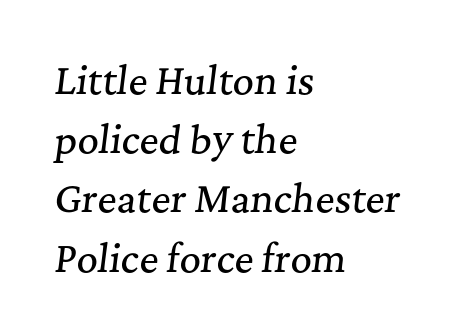
Q: Is the text italic (slanted)? A: Yes, it leans right by about 7 degrees.
Q: Is the typeface a serif or a sans-serif typeface? A: Serif.
Q: Is the text underlined? A: No.
Q: How is the paragraph aligned? A: Left-aligned.
Q: Is the spacing between letters normal or unusually wide? A: Normal.
Q: Is the spacing between lines tight, normal or loose? A: Normal.
Q: Width (condensed, normal, or wide)? A: Normal.
Q: Stroke contrast? A: Medium.
Q: x-height? A: Medium.
Q: Monospaced? A: No.
